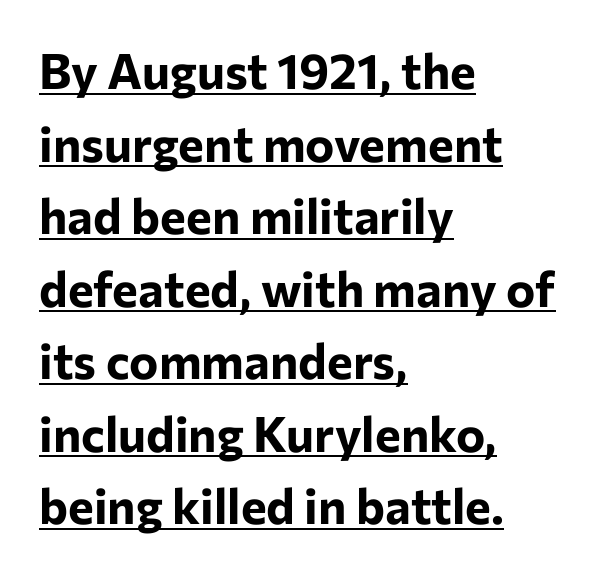
Q: Is the text bold? A: Yes.
Q: Is the text italic (slanted)? A: No, it is upright.
Q: Is the typeface a serif or a sans-serif typeface? A: Sans-serif.
Q: Is the text underlined? A: Yes.
Q: How is the paragraph aligned? A: Left-aligned.
Q: Is the spacing between letters normal or unusually wide? A: Normal.
Q: Is the spacing between lines tight, normal or loose? A: Normal.
Q: Width (condensed, normal, or wide)? A: Normal.
Q: Stroke contrast? A: Low.
Q: x-height? A: Medium.
Q: Monospaced? A: No.
